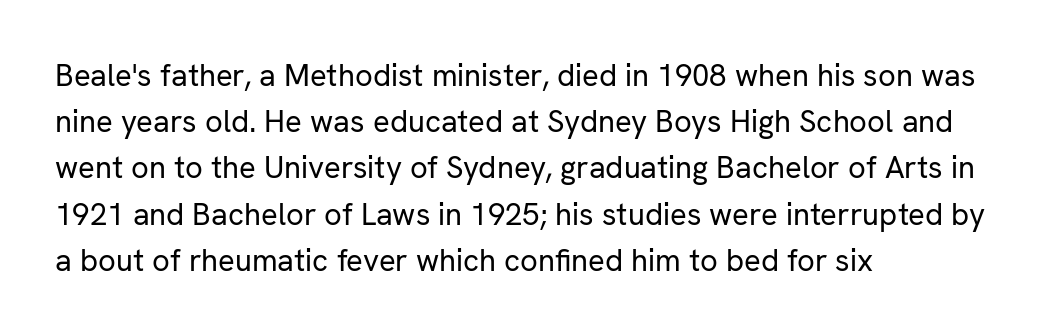
Q: Is the text bold? A: No.
Q: Is the text italic (slanted)? A: No, it is upright.
Q: Is the typeface a serif or a sans-serif typeface? A: Sans-serif.
Q: Is the text underlined? A: No.
Q: How is the paragraph aligned? A: Left-aligned.
Q: Is the spacing between letters normal or unusually wide? A: Normal.
Q: Is the spacing between lines tight, normal or loose? A: Normal.
Q: Width (condensed, normal, or wide)? A: Normal.
Q: Stroke contrast? A: Low.
Q: x-height? A: Medium.
Q: Monospaced? A: No.
